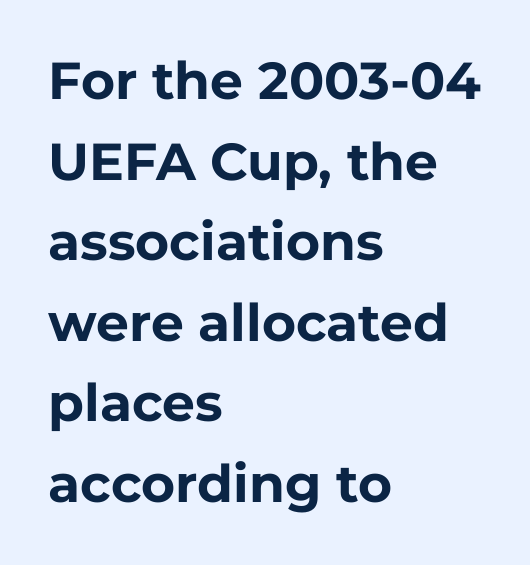
Q: Is the text bold? A: Yes.
Q: Is the text italic (slanted)? A: No, it is upright.
Q: Is the typeface a serif or a sans-serif typeface? A: Sans-serif.
Q: Is the text underlined? A: No.
Q: How is the paragraph aligned? A: Left-aligned.
Q: Is the spacing between letters normal or unusually wide? A: Normal.
Q: Is the spacing between lines tight, normal or loose? A: Normal.
Q: Width (condensed, normal, or wide)? A: Normal.
Q: Stroke contrast? A: Low.
Q: x-height? A: Medium.
Q: Monospaced? A: No.
